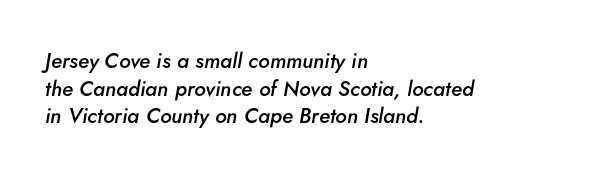
Q: Is the text bold? A: Semi-bold.
Q: Is the text italic (slanted)? A: Yes, it leans right by about 5 degrees.
Q: Is the text underlined? A: No.
Q: How is the paragraph aligned? A: Left-aligned.
Q: Is the spacing between letters normal or unusually wide? A: Normal.
Q: Is the spacing between lines tight, normal or loose? A: Normal.
